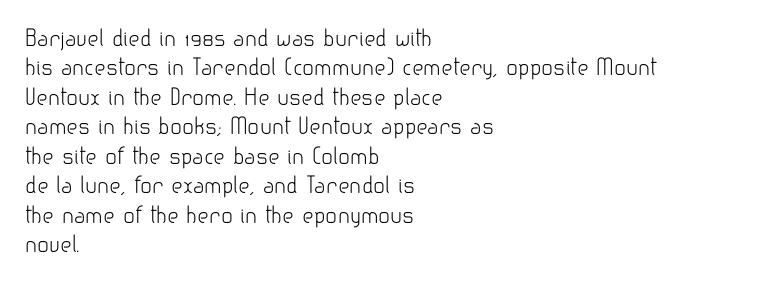
Bare-footed words on every line. Every stem runs plumb, perpendicular to the baseline. The typesetting does not lean heavy: it is not bold. Tracking value appears to be zero — textbook default spacing. The vertical gap from one line to the next is medium.
